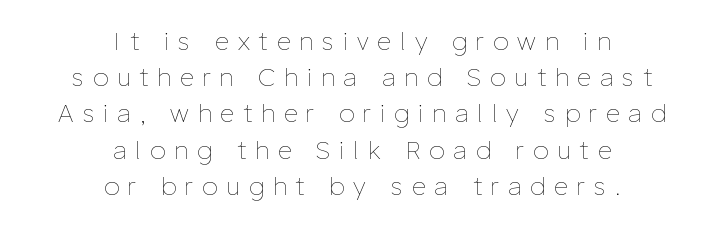
The image shows 25 px text type, upright; set centered, normal line spacing (1.45x), unusually wide letter spacing (+0.36 em), not underlined.
